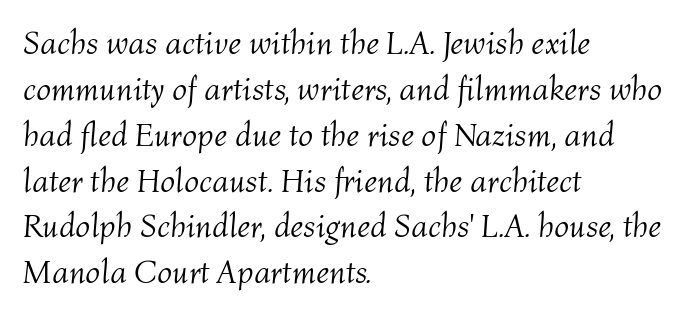
Is this a fixed-width face? No — the glyphs have proportional, varying widths. Letters rest on an invisible, unmarked baseline. Is this a heavy cut? Hardly; it is regular or lighter. The line-height multiplier appears to be the usual default. Characters follow at the spacing the type designer built in.
